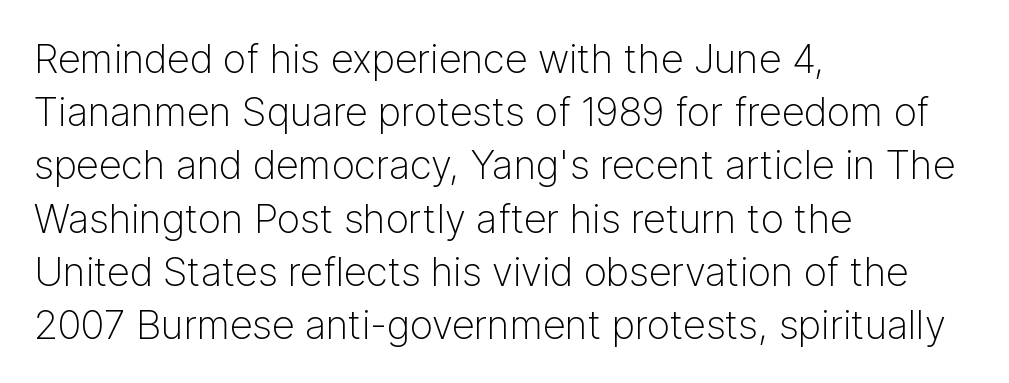
Nothing sits at the stroke ends, so this counts as sans-serif. Nothing unusual about the tracking: characters are spaced as the font intends. The gap between lines stays unmarked. The leading is moderate, giving the passage an even texture.
